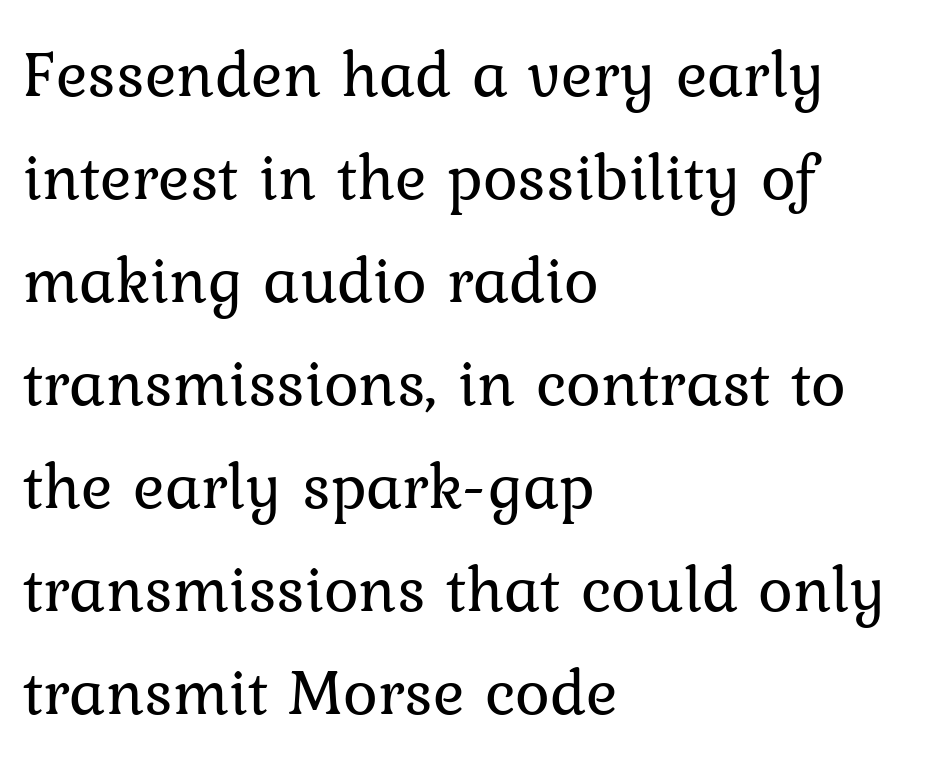
Q: Is the text bold? A: No.
Q: Is the text italic (slanted)? A: No, it is upright.
Q: Is the typeface a serif or a sans-serif typeface? A: Serif.
Q: Is the text underlined? A: No.
Q: How is the paragraph aligned? A: Left-aligned.
Q: Is the spacing between letters normal or unusually wide? A: Normal.
Q: Is the spacing between lines tight, normal or loose? A: Normal.
Q: Width (condensed, normal, or wide)? A: Normal.
Q: Stroke contrast? A: Low.
Q: x-height? A: Medium.
Q: Monospaced? A: No.
